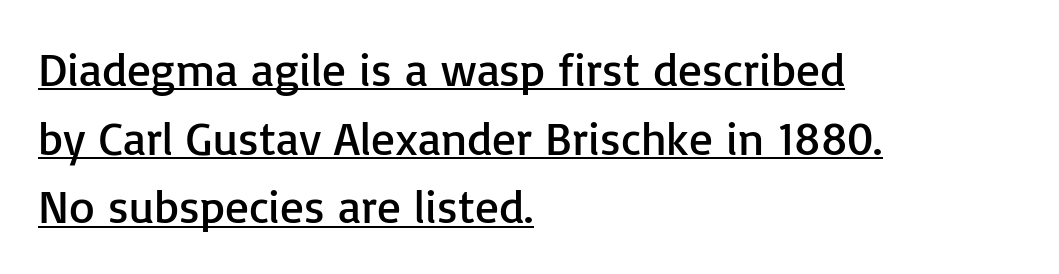
{"serif": "no", "italic": "no", "bold": "no", "weight": "regular", "width": "normal", "stroke_contrast": "low", "x_height": "medium", "monospaced": "no", "underline": "yes", "align": "left", "line_spacing": "normal", "line_spacing_ratio": 1.46, "letter_spacing": "normal", "letter_spacing_em": 0.0, "glyph_px": 47}
